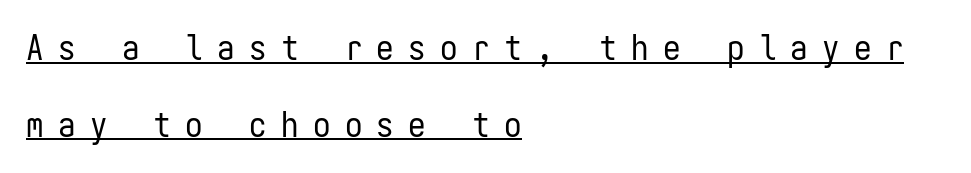
Leading is clearly above the norm, producing a sparse column. The lettering holds an erect, upright posture throughout. Glance below the letters and you will spot a drawn line. Typeset ragged right — the left edge is the straight one.
